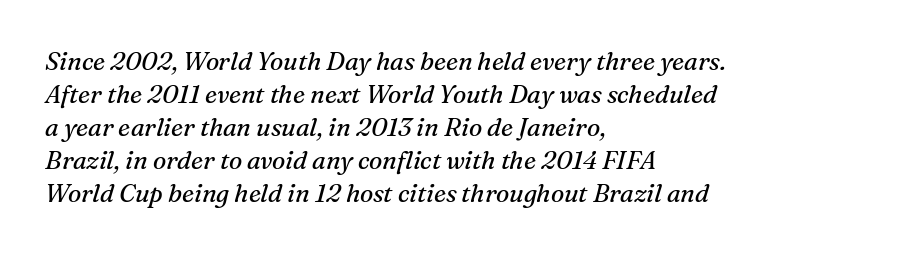
Q: Is the text bold? A: No.
Q: Is the text italic (slanted)? A: Yes, it leans right by about 16 degrees.
Q: Is the text underlined? A: No.
Q: How is the paragraph aligned? A: Left-aligned.
Q: Is the spacing between letters normal or unusually wide? A: Normal.
Q: Is the spacing between lines tight, normal or loose? A: Normal.
